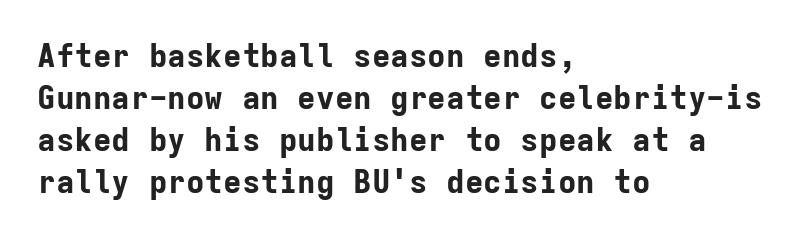
The passage shown has conventional tracking throughout. Just letters on the line, the space beneath them empty. Caption: bold face, heavy strokes. This sample keeps an unexceptional amount of space between lines.
